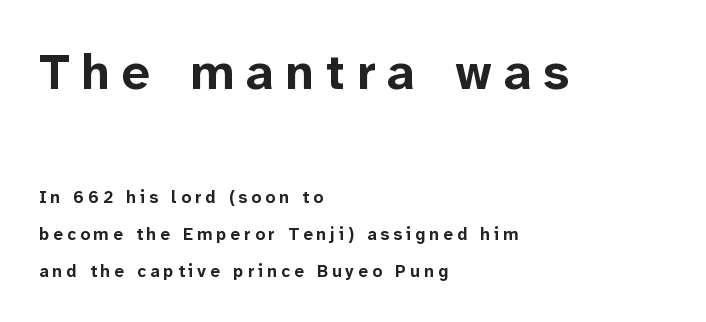
{"serif": "no", "italic": "no", "bold": "yes", "weight": "bold", "width": "normal", "stroke_contrast": "low", "x_height": "medium", "monospaced": "no", "underline": "no", "align": "left", "line_spacing": "loose", "line_spacing_ratio": 2.15, "letter_spacing": "wide", "letter_spacing_em": 0.24, "larger_block": "first", "size_ratio": 2.94, "glyph_px": 50}
